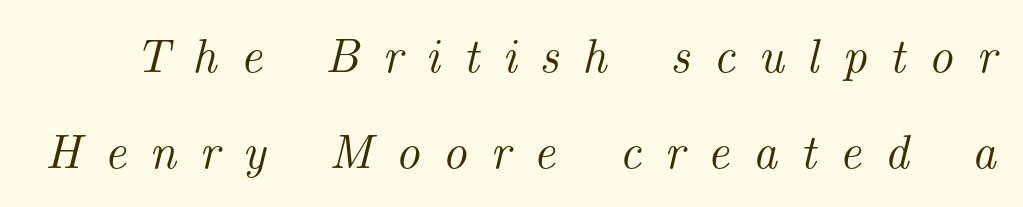
{"serif": "yes", "italic": "yes", "lean": "right", "slant_degrees": 14, "width": "normal", "stroke_contrast": "medium", "x_height": "small", "monospaced": "no", "underline": "no", "line_spacing": "loose", "line_spacing_ratio": 1.99, "letter_spacing": "wide", "letter_spacing_em": 0.48, "glyph_px": 48}
